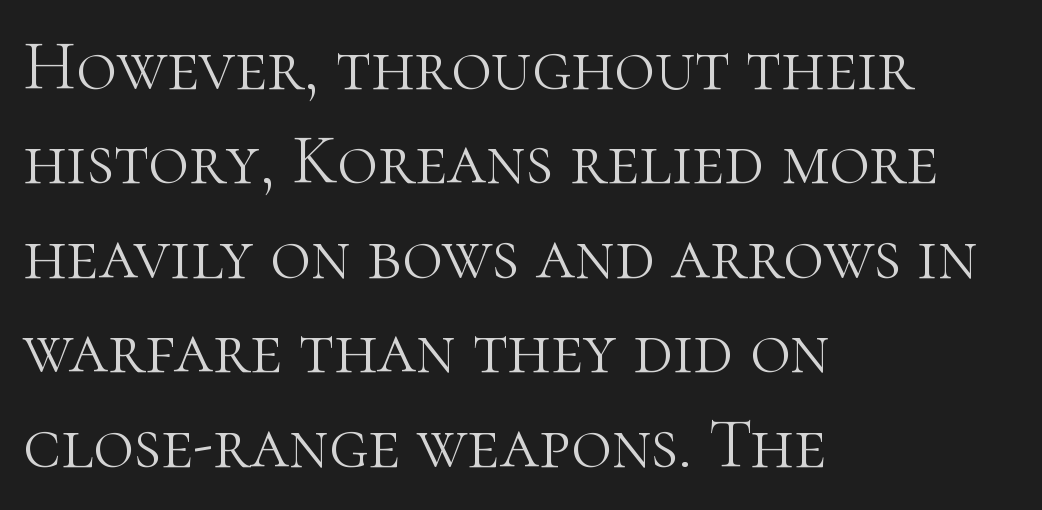
The image shows 70 px light serif type, upright; set left-aligned, normal line spacing (1.35x), normal letter spacing, not underlined; high stroke contrast and a medium x-height.
